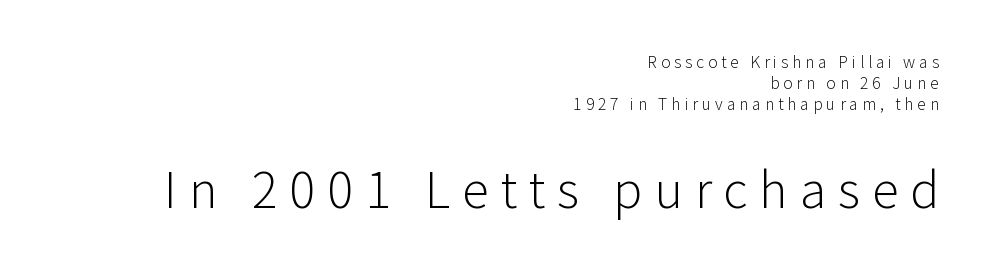
Regular leading. Bigger letters appear in the bottom chunk; the top chunk is reduced. The lines are quadded right. There is plenty of visible air inserted between adjacent glyphs.
